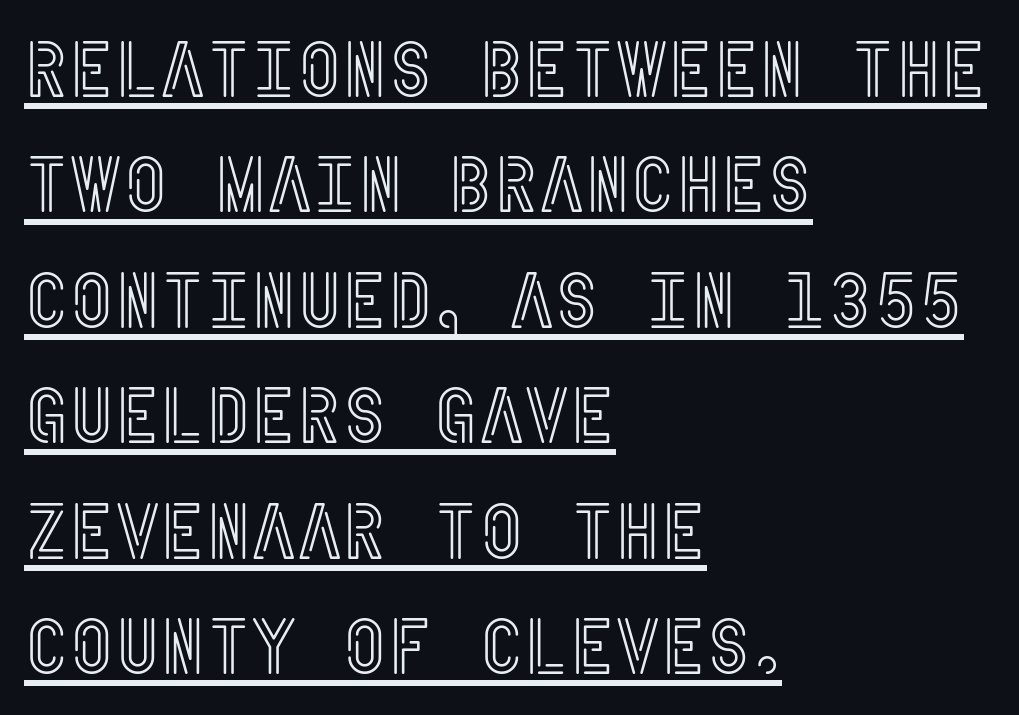
{"italic": "no", "width": "condensed", "x_height": "large", "underline": "yes", "align": "left", "line_spacing": "normal", "line_spacing_ratio": 1.48, "letter_spacing": "normal", "letter_spacing_em": 0.0, "glyph_px": 78}
